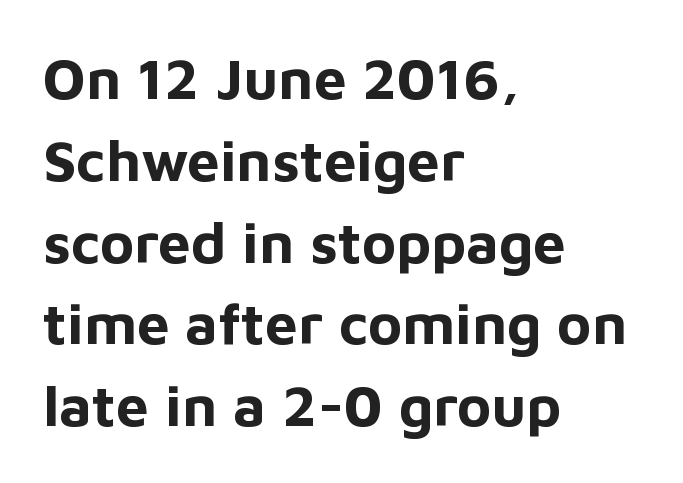
The image shows 58 px bold sans-serif type, upright; set left-aligned, normal line spacing (1.41x), normal letter spacing, not underlined; low stroke contrast and a medium x-height.
